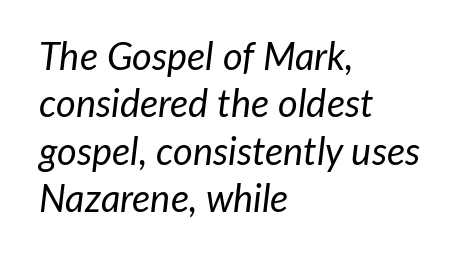
The passage shown is typed in a proportional face where columns would drift. Would a proofreader flag this as italicized? Yes. Underline: absent. The horizontal fit of the characters is conventional and even.
